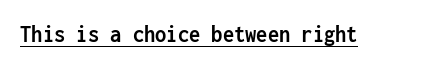
The image shows 25 px bold type, upright; set normal letter spacing, underlined.
